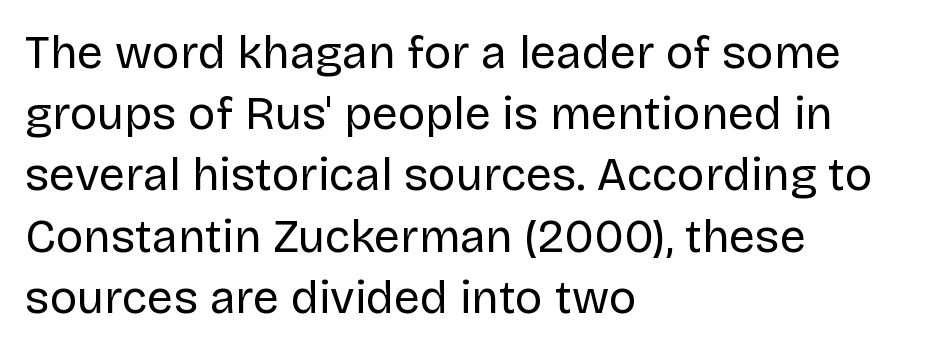
{"serif": "no", "italic": "no", "bold": "no", "weight": "regular", "width": "normal", "stroke_contrast": "low", "x_height": "large", "monospaced": "no", "underline": "no", "align": "left", "line_spacing": "normal", "line_spacing_ratio": 1.33, "letter_spacing": "normal", "letter_spacing_em": 0.0, "glyph_px": 46}
